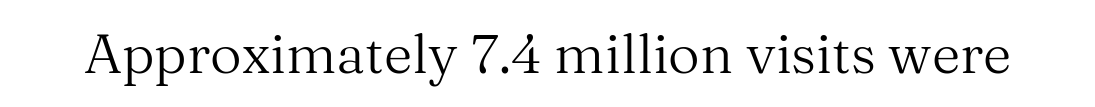
The image shows 55 px regular-weight serif type, upright; set normal letter spacing, not underlined; medium stroke contrast and a medium x-height.
